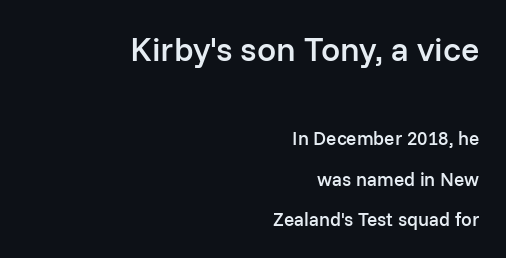
Note the varied advance widths — an 'i' is clearly narrower than an 'm'. These lines stand farther apart than default settings would place them. The composition opens big and finishes small. Underlining? Definitely not there. Letterform terminals end flat and unadorned throughout the passage.
